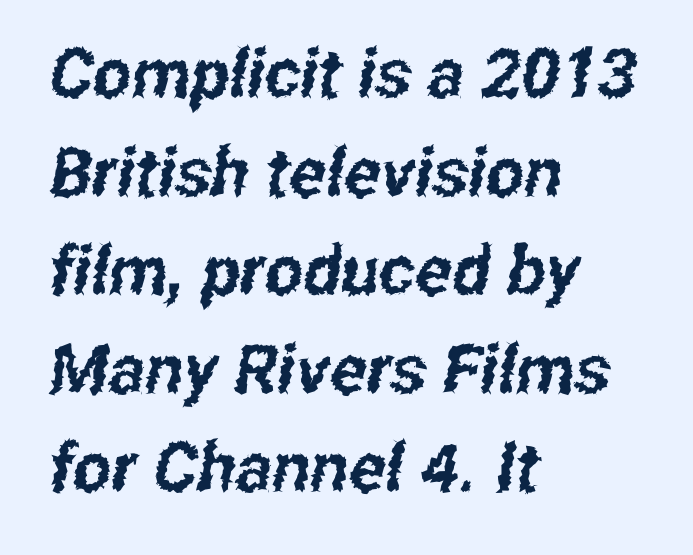
{"serif": "no", "width": "condensed", "stroke_contrast": "low", "x_height": "medium", "monospaced": "no", "underline": "no", "align": "left", "line_spacing": "normal", "line_spacing_ratio": 1.45, "letter_spacing": "normal", "letter_spacing_em": 0.0, "glyph_px": 68}
